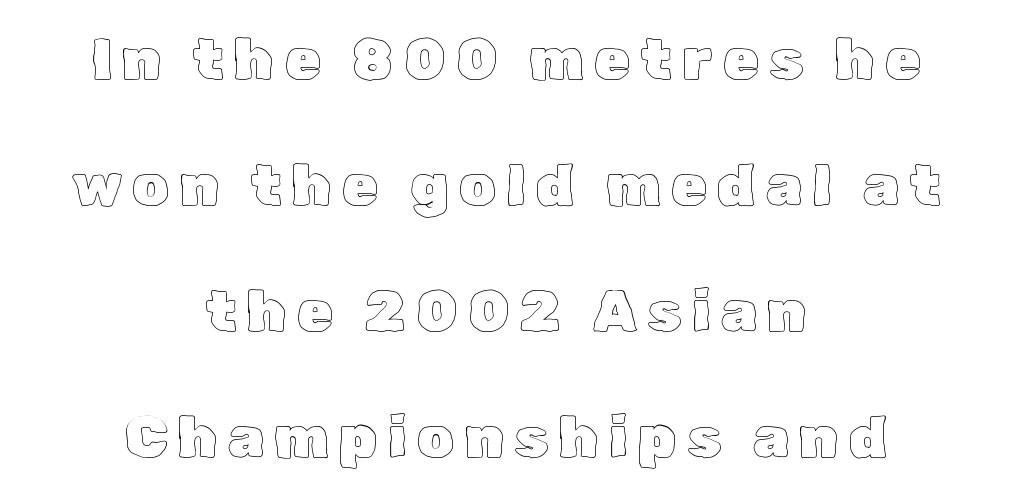
The font's upright variant was chosen for this text. Is there much room between lines? Yes — plenty of vertical air separates them. The rag falls on both sides of this text block equally. The space directly below the letters is spotless. You could not count columns in this text — the font is proportionally spaced.
